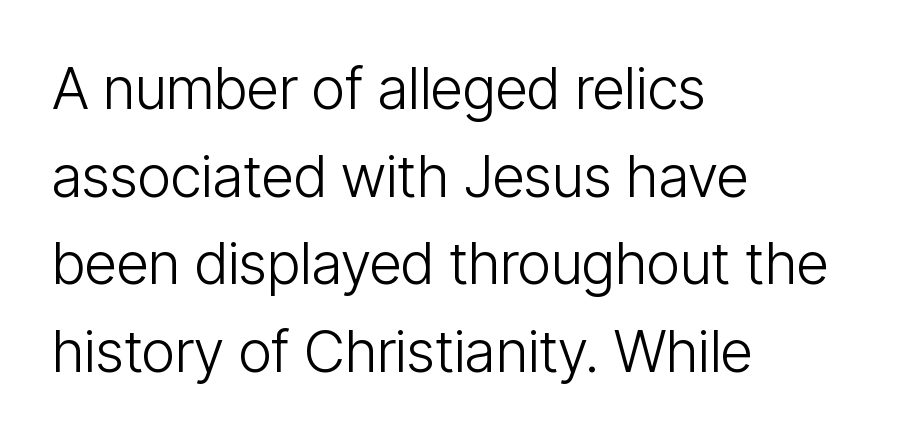
The image shows 58 px light, condensed sans-serif type, upright; set left-aligned, normal line spacing (1.51x), normal letter spacing, not underlined; low stroke contrast and a medium x-height.
